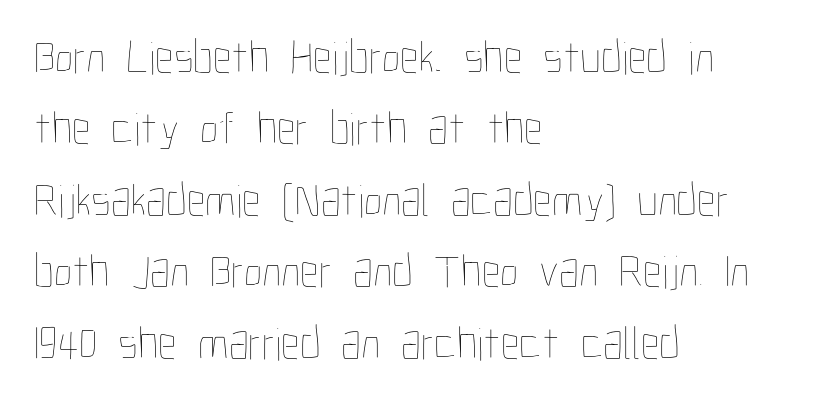
The image shows 47 px thin, condensed type, upright; set left-aligned, normal line spacing (1.52x), normal letter spacing, not underlined; low stroke contrast and a medium x-height.
